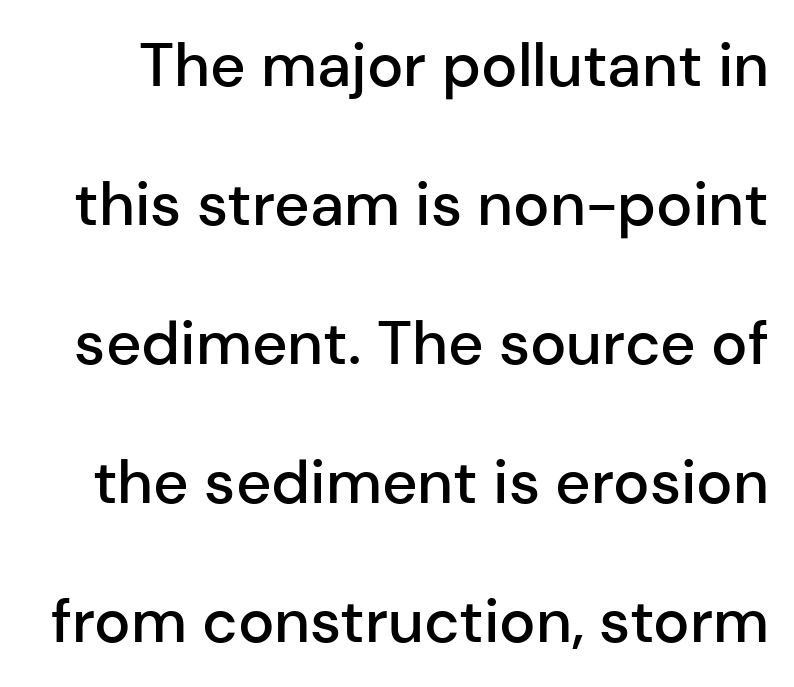
{"serif": "no", "italic": "no", "bold": "semi", "weight": "semibold", "width": "normal", "stroke_contrast": "low", "x_height": "medium", "monospaced": "no", "underline": "no", "line_spacing": "loose", "line_spacing_ratio": 2.28, "letter_spacing": "normal", "letter_spacing_em": 0.0, "glyph_px": 61}
